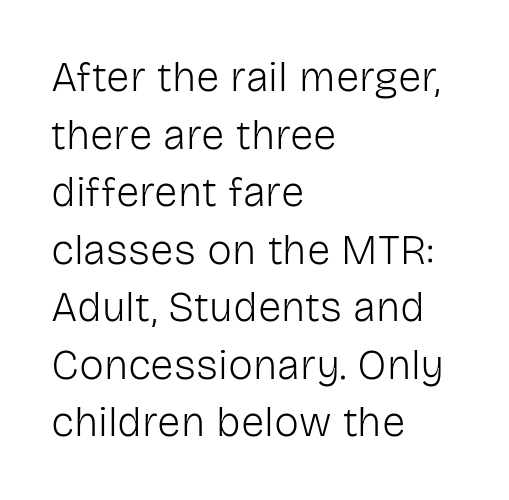
Q: Is the text bold? A: No.
Q: Is the text italic (slanted)? A: No, it is upright.
Q: Is the typeface a serif or a sans-serif typeface? A: Sans-serif.
Q: Is the text underlined? A: No.
Q: How is the paragraph aligned? A: Left-aligned.
Q: Is the spacing between letters normal or unusually wide? A: Normal.
Q: Is the spacing between lines tight, normal or loose? A: Normal.
Q: Width (condensed, normal, or wide)? A: Normal.
Q: Stroke contrast? A: Low.
Q: x-height? A: Medium.
Q: Monospaced? A: No.
